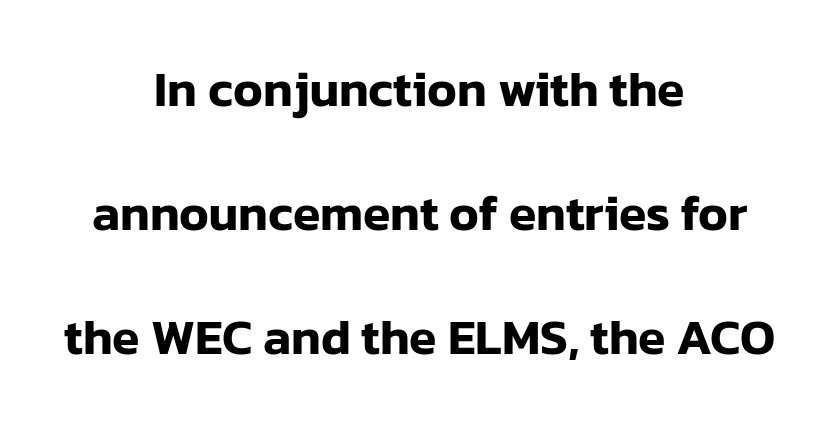
The image shows 50 px sans-serif type, upright; set centered, loose line spacing (2.48x), normal letter spacing, not underlined; low stroke contrast and a medium x-height.
